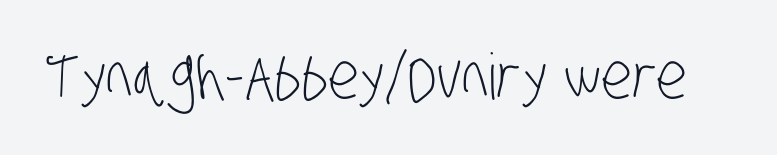
Q: Is the text bold? A: No.
Q: Is the typeface a serif or a sans-serif typeface? A: Sans-serif.
Q: Is the text underlined? A: No.
Q: Is the spacing between letters normal or unusually wide? A: Normal.
Q: Width (condensed, normal, or wide)? A: Condensed.
Q: Stroke contrast? A: Low.
Q: x-height? A: Large.
Q: Monospaced? A: No.
